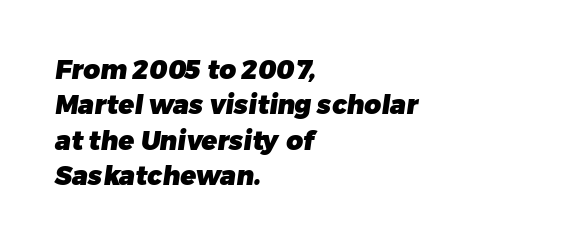
Characters follow at the spacing the type designer built in. Vertical spacing — default. Alignment: flush left. Students, this is bold: see how much ink each stroke carries.
